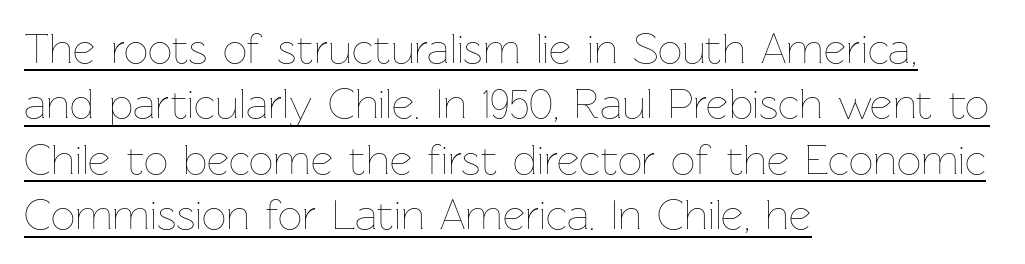
{"italic": "no", "bold": "no", "weight": "thin", "width": "normal", "stroke_contrast": "low", "x_height": "medium", "monospaced": "no", "underline": "yes", "align": "left", "line_spacing": "normal", "line_spacing_ratio": 1.29, "letter_spacing": "normal", "letter_spacing_em": 0.0, "glyph_px": 43}
